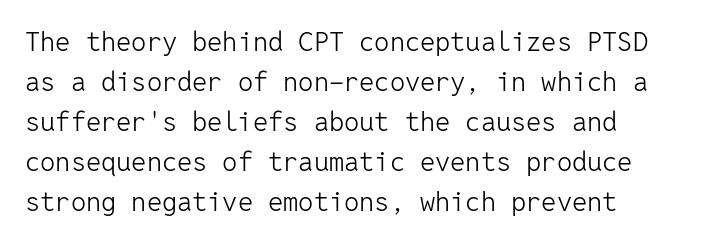
{"italic": "no", "bold": "no", "underline": "no", "align": "left", "line_spacing": "normal", "line_spacing_ratio": 1.48, "letter_spacing": "normal", "letter_spacing_em": 0.0, "glyph_px": 27}
